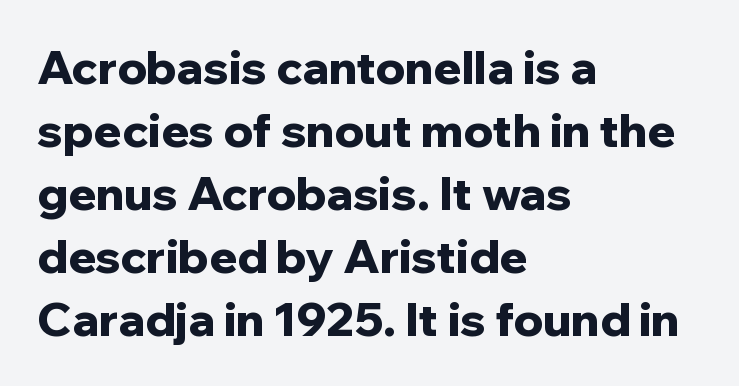
The foot of each line stays bare and open. Compared with a centered layout, this one pins lines to the left instead. Proportional: the letters do not fall into vertical columns. Type style note: lacks serifs. No extra tracking has been applied to these lines. Leading matches the norm, producing a regular column.
